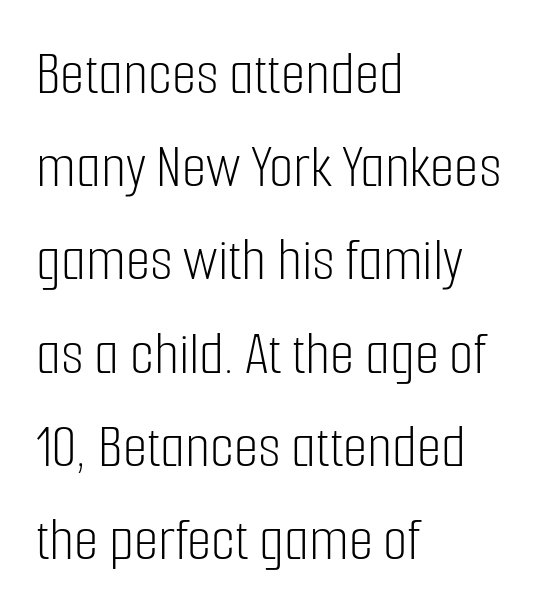
The image shows 63 px light, condensed sans-serif type, upright; set left-aligned, normal line spacing (1.48x), normal letter spacing, not underlined; low stroke contrast and a medium x-height.
